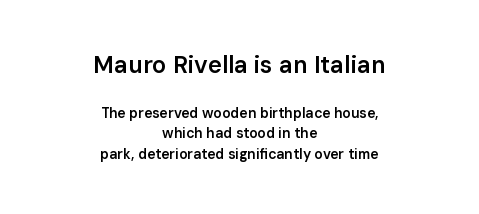
Honestly, the row spacing looks completely unremarkable. A roman cut, with each character standing at attention. The letterforms sit shoulder to shoulder at normal distance. How heavy is the stroke? Medium-heavy — a semibold, shy of bold. This rendering features lettering with no underline. The setting favours the middle, as headings and verse often do.
